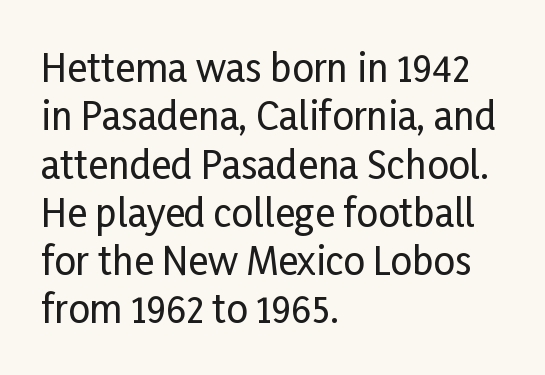
{"serif": "no", "italic": "no", "width": "condensed", "stroke_contrast": "low", "x_height": "medium", "monospaced": "no", "underline": "no", "align": "left", "line_spacing": "normal", "line_spacing_ratio": 1.27, "letter_spacing": "normal", "letter_spacing_em": 0.0, "glyph_px": 38}
